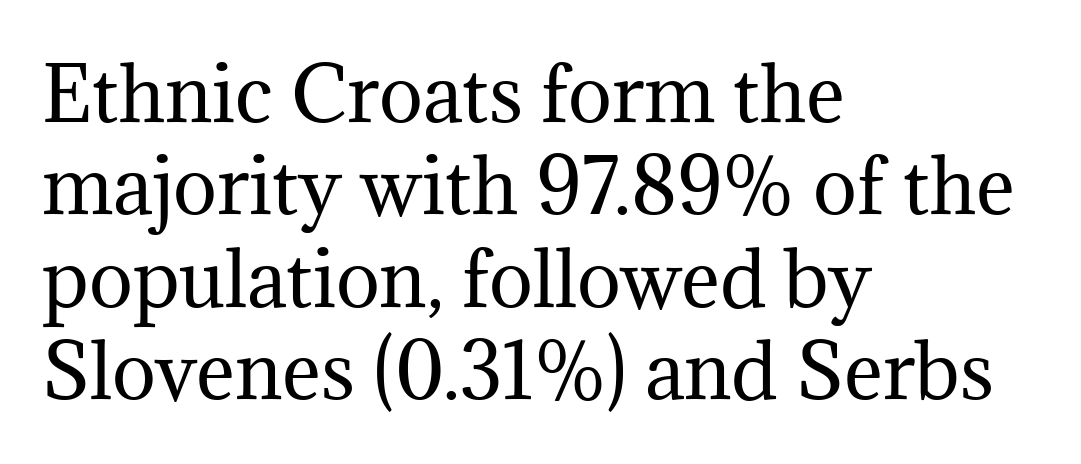
Q: Is the text bold? A: No.
Q: Is the text italic (slanted)? A: No, it is upright.
Q: Is the typeface a serif or a sans-serif typeface? A: Serif.
Q: Is the text underlined? A: No.
Q: How is the paragraph aligned? A: Left-aligned.
Q: Is the spacing between letters normal or unusually wide? A: Normal.
Q: Is the spacing between lines tight, normal or loose? A: Normal.
Q: Width (condensed, normal, or wide)? A: Normal.
Q: Stroke contrast? A: Medium.
Q: x-height? A: Medium.
Q: Monospaced? A: No.
